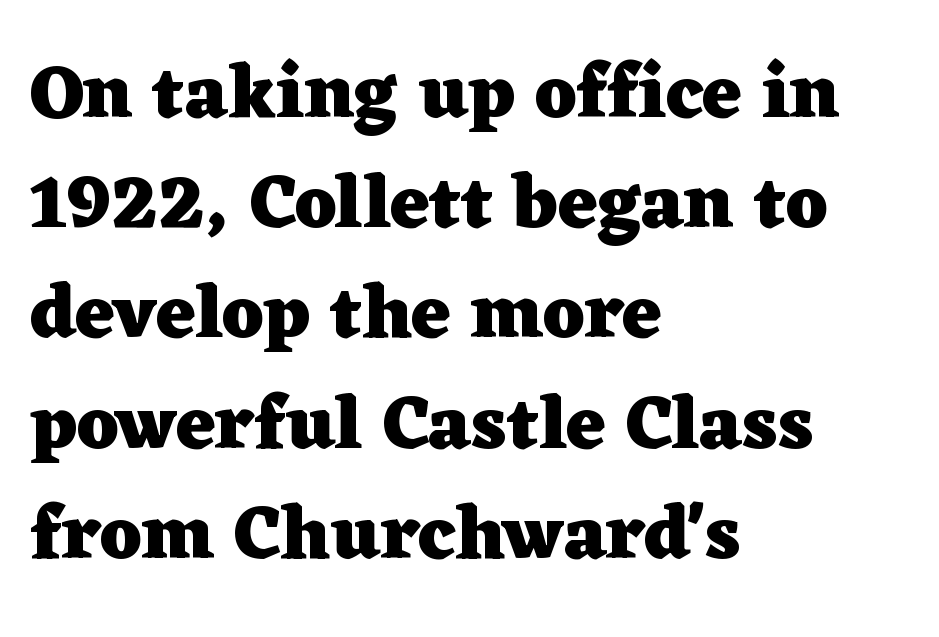
The image shows 76 px heavy, wide serif type, upright; set left-aligned, normal line spacing (1.45x), normal letter spacing, not underlined; low stroke contrast and a medium x-height.
